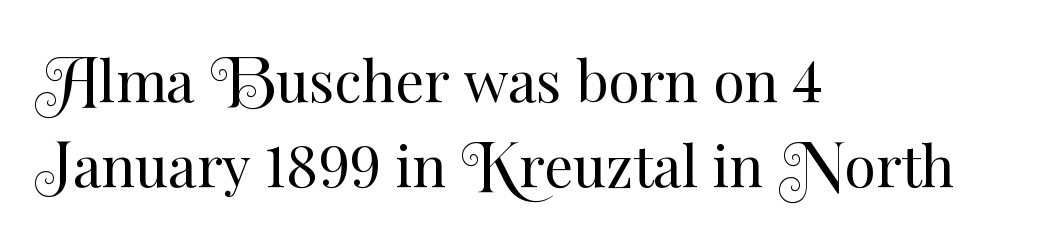
Q: Is the text bold? A: No.
Q: Is the text italic (slanted)? A: No, it is upright.
Q: Is the text underlined? A: No.
Q: How is the paragraph aligned? A: Left-aligned.
Q: Is the spacing between letters normal or unusually wide? A: Normal.
Q: Is the spacing between lines tight, normal or loose? A: Normal.
Q: Width (condensed, normal, or wide)? A: Normal.
Q: Stroke contrast? A: Medium.
Q: x-height? A: Small.
Q: Monospaced? A: No.
